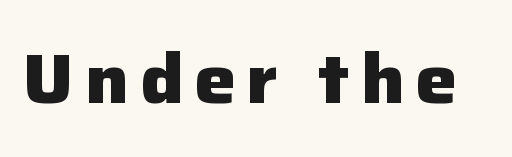
This is heavy type, rendered in bold. Every character sits straight up, as roman type does. Decoration check: the copy has no underline. A typesetter would call this proportional, since set widths differ per character. The rendering shows plain stroke endings on the letterforms — a sans-serif design.
